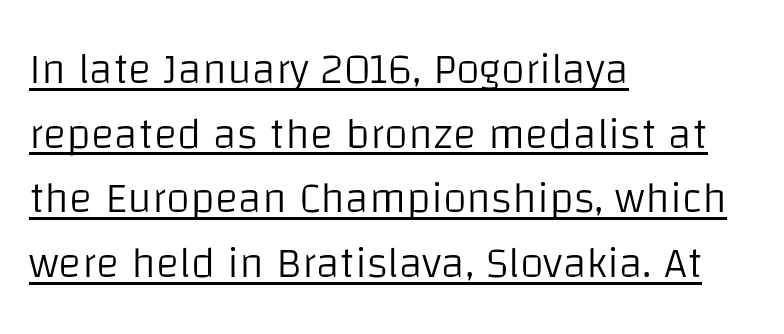
The image shows 44 px light sans-serif type, upright; set left-aligned, normal line spacing (1.47x), normal letter spacing, underlined; low stroke contrast and a large x-height.
